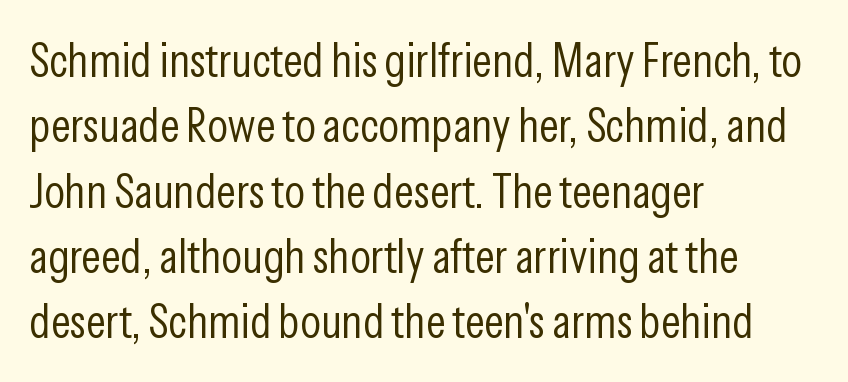
{"serif": "no", "italic": "no", "bold": "no", "weight": "light", "width": "condensed", "stroke_contrast": "low", "x_height": "medium", "monospaced": "no", "underline": "no", "align": "left", "line_spacing": "normal", "line_spacing_ratio": 1.36, "letter_spacing": "normal", "letter_spacing_em": 0.0, "glyph_px": 48}
